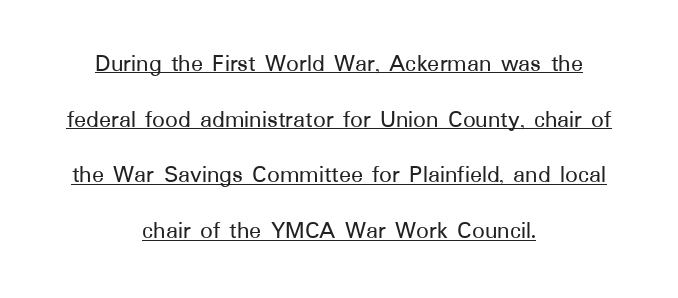
Tracking value appears to be zero — textbook default spacing. Italic: no, the glyphs are upright roman. One glance says open: line gaps are wider than usual. Looks like someone drew a line under every word here. Visually the block forms a symmetrical silhouette, jagged on both flanks.
